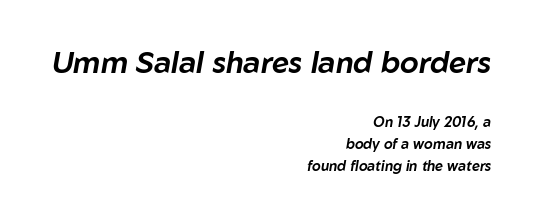
The tracking reads as untouched default to a designer's eye. Varying glyph widths throughout — classic text-font behaviour. You can tell it's italic because the verticals aren't actually vertical. The baseline area is clear.
